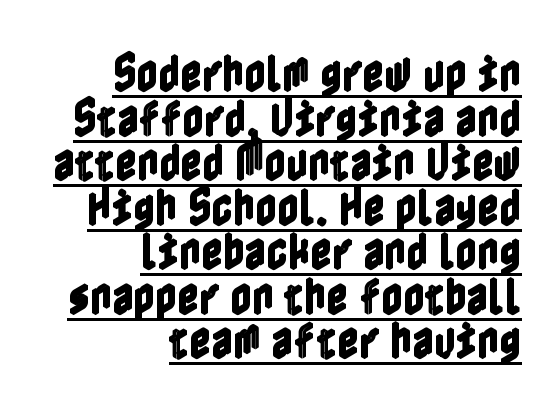
The letters stand upright; this is a roman face. The rendering keeps characters at their native spacing. Right-aligned paragraph, ragged on the left. Check the space under the baseline: a stroke is drawn there.
